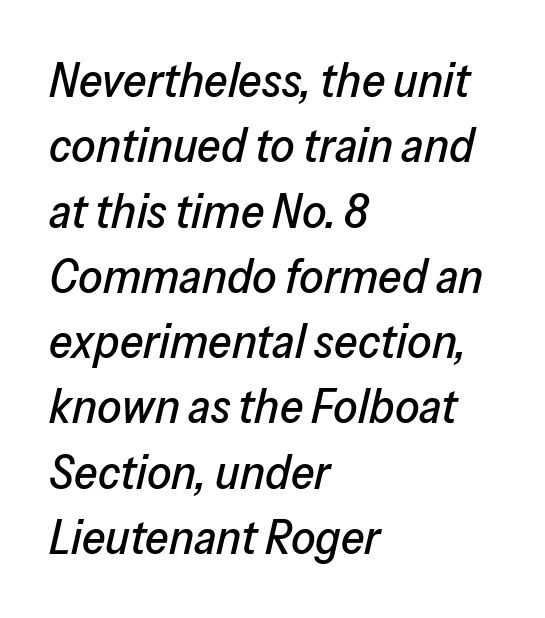
Q: Is the text italic (slanted)? A: Yes, it leans right by about 13 degrees.
Q: Is the text underlined? A: No.
Q: How is the paragraph aligned? A: Left-aligned.
Q: Is the spacing between letters normal or unusually wide? A: Normal.
Q: Is the spacing between lines tight, normal or loose? A: Normal.
Q: Width (condensed, normal, or wide)? A: Normal.
Q: Stroke contrast? A: Low.
Q: x-height? A: Medium.
Q: Monospaced? A: No.
